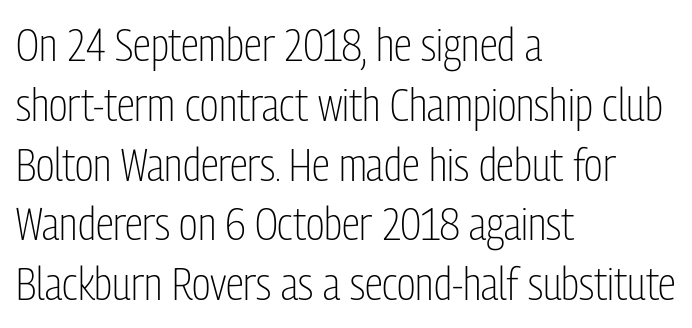
Q: Is the text bold? A: No.
Q: Is the text italic (slanted)? A: No, it is upright.
Q: Is the typeface a serif or a sans-serif typeface? A: Sans-serif.
Q: Is the text underlined? A: No.
Q: How is the paragraph aligned? A: Left-aligned.
Q: Is the spacing between letters normal or unusually wide? A: Normal.
Q: Is the spacing between lines tight, normal or loose? A: Normal.
Q: Width (condensed, normal, or wide)? A: Condensed.
Q: Stroke contrast? A: Low.
Q: x-height? A: Medium.
Q: Monospaced? A: No.
